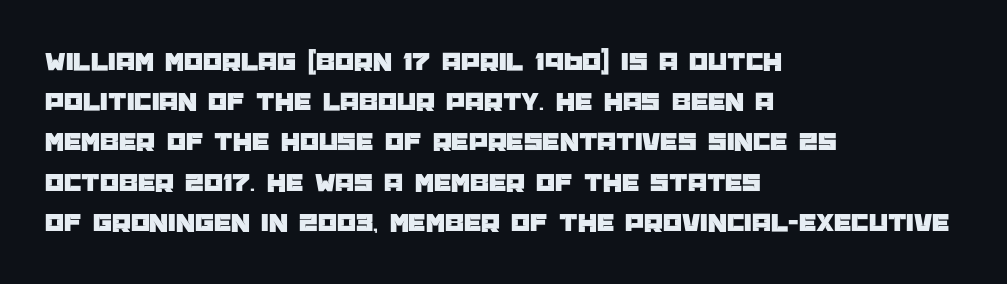
Q: Is the text italic (slanted)? A: No, it is upright.
Q: Is the text underlined? A: No.
Q: How is the paragraph aligned? A: Left-aligned.
Q: Is the spacing between letters normal or unusually wide? A: Normal.
Q: Is the spacing between lines tight, normal or loose? A: Normal.
